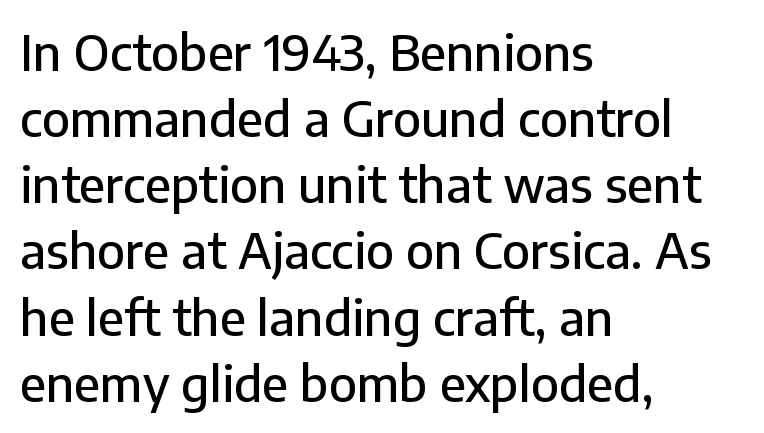
The image shows 49 px sans-serif type, upright; set left-aligned, normal line spacing (1.35x), normal letter spacing, not underlined; low stroke contrast and a medium x-height.
